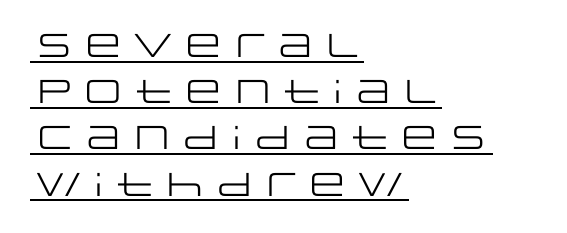
The image shows 33 px regular-weight, wide sans-serif type, upright; set left-aligned, normal line spacing (1.4x), normal letter spacing, underlined; low stroke contrast and a large x-height.
